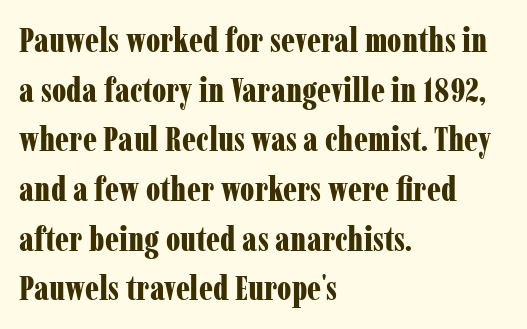
{"serif": "yes", "italic": "no", "bold": "yes", "weight": "bold", "width": "condensed", "stroke_contrast": "low", "x_height": "medium", "monospaced": "no", "underline": "no", "align": "left", "line_spacing": "normal", "line_spacing_ratio": 1.46, "letter_spacing": "normal", "letter_spacing_em": 0.0, "glyph_px": 34}
